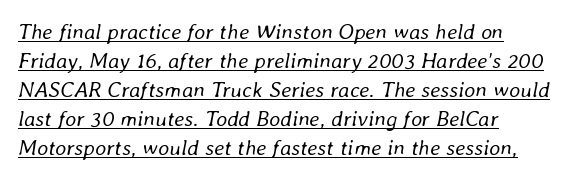
Italic: yes, the glyphs are oblique. Vertically, the passage feels balanced, rows spaced as you'd expect. Heaviness? Minimal to ordinary, like unemphasized prose. Compared with undecorated copy, this sample adds a rule below the words. There is no visible air inserted between adjacent glyphs. All the whitespace from short lines collects on the right.
